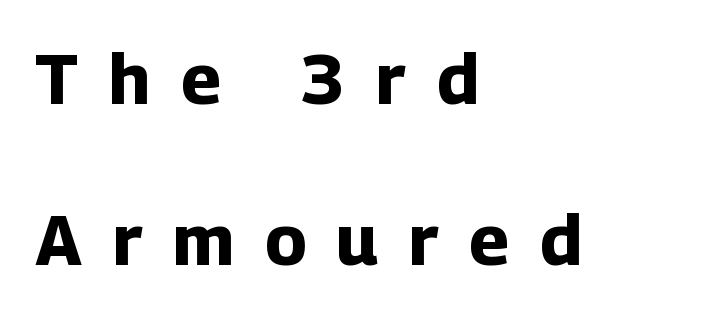
The image shows 71 px bold sans-serif type, upright; set left-aligned, loose line spacing (2.27x), unusually wide letter spacing (+0.43 em), not underlined; low stroke contrast and a medium x-height.
